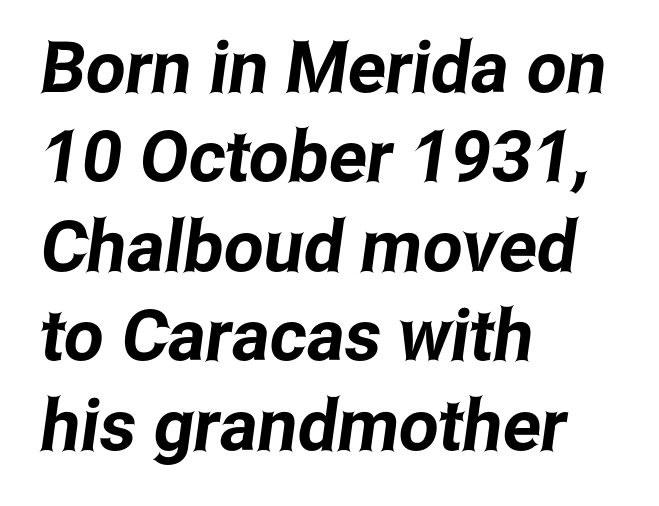
No word sits above an underline. Note: no serifs on the glyphs. In CSS terms this would be text-align: left. The designer left line spacing at the default. The rendering uses natural spacing where letterforms have individual widths. The horizontal fit of the characters is conventional and even.
